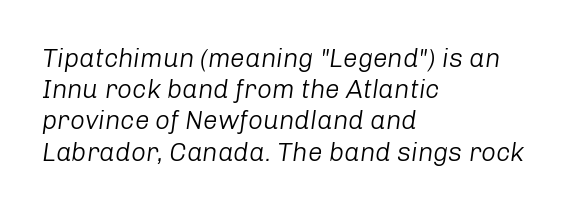
{"italic": "yes", "lean": "right", "slant_degrees": 8, "bold": "no", "underline": "no", "align": "left", "line_spacing_ratio": 1.2, "letter_spacing": "normal", "letter_spacing_em": 0.0, "glyph_px": 26}
